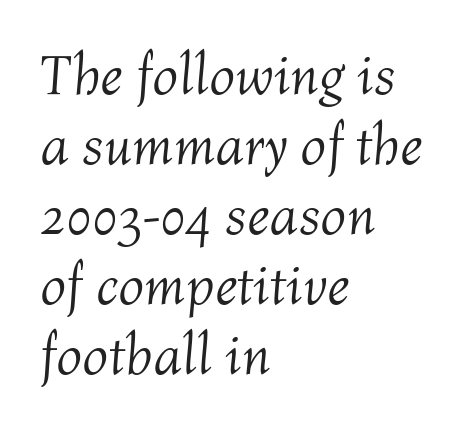
You could not count columns in this text — the font is proportionally spaced. The passage shown is not bold in any degree. Has an underline been added? It has not. There is no visible air inserted between adjacent glyphs. The paragraph has a hard left edge and a soft right edge.
